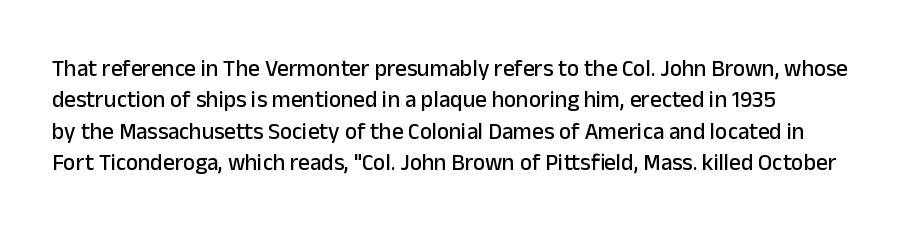
The passage shown is not underscored anywhere. The line texture is even and compact thanks to regular tracking. Nope, not italic — everything's standing straight. Each line starts at the same left margin while the right side varies. Notice how descenders clear the ascenders below comfortably — that's standard leading.
